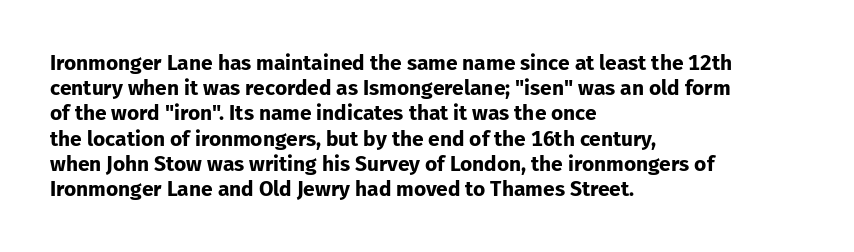
Each line starts at the same left margin while the right side varies. Upright lettering throughout. What stands out about the letter spacing? Nothing — it is the standard amount. Check the space under the baseline: it is left empty. The typesetting leans heavy: a genuine bold.
